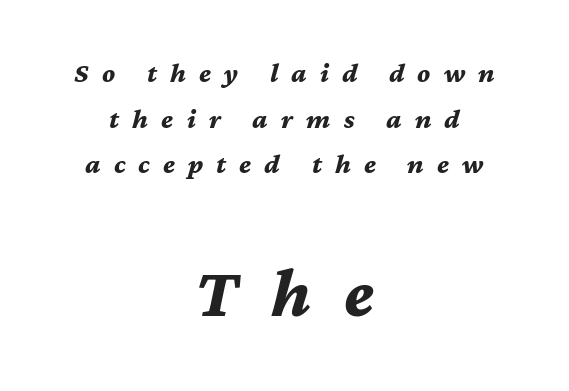
{"italic": "yes", "lean": "right", "slant_degrees": 12, "bold": "yes", "weight": "bold", "width": "normal", "stroke_contrast": "medium", "x_height": "medium", "monospaced": "no", "underline": "no", "align": "center", "line_spacing": "normal", "line_spacing_ratio": 1.63, "letter_spacing": "wide", "letter_spacing_em": 0.47, "larger_block": "second", "size_ratio": 2.5, "glyph_px": 70}
